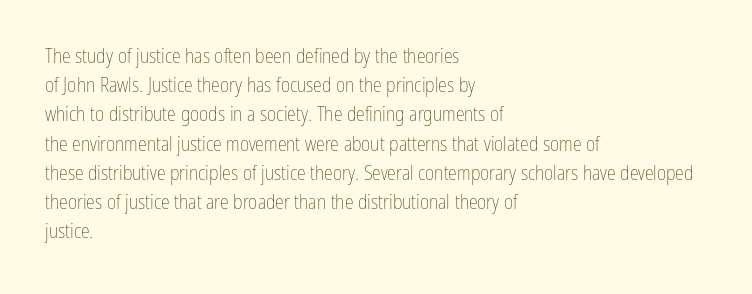
The image shows 20 px text type, upright; set left-aligned, normal line spacing (1.46x), normal letter spacing, not underlined.
